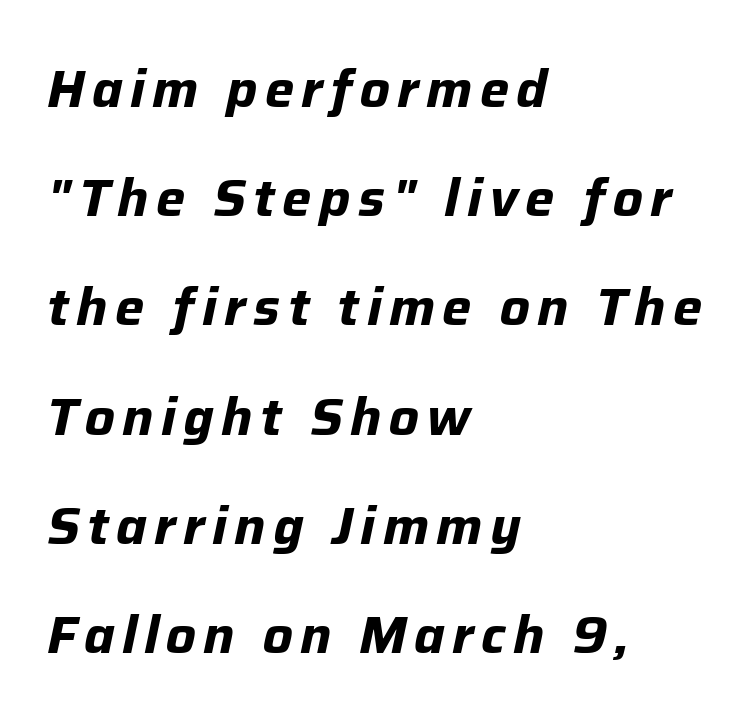
{"italic": "yes", "lean": "right", "slant_degrees": 12, "bold": "yes", "weight": "bold", "width": "normal", "stroke_contrast": "low", "x_height": "medium", "monospaced": "no", "underline": "no", "align": "left", "line_spacing": "loose", "line_spacing_ratio": 2.1, "glyph_px": 52}
